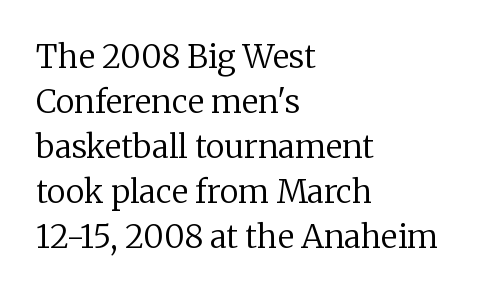
The image shows 32 px regular-weight serif type, upright; set left-aligned, normal line spacing (1.41x), normal letter spacing, not underlined; low stroke contrast and a medium x-height.
